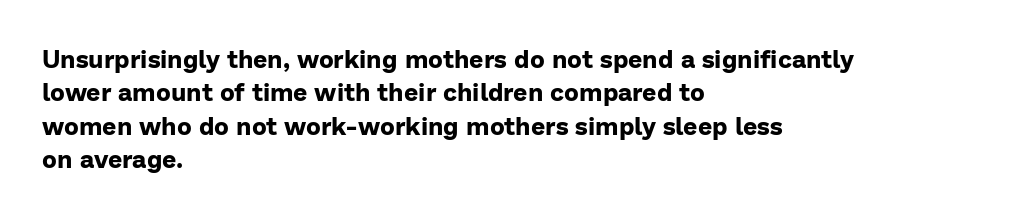
Q: Is the text bold? A: Yes.
Q: Is the text italic (slanted)? A: No, it is upright.
Q: Is the text underlined? A: No.
Q: How is the paragraph aligned? A: Left-aligned.
Q: Is the spacing between letters normal or unusually wide? A: Normal.
Q: Is the spacing between lines tight, normal or loose? A: Normal.
